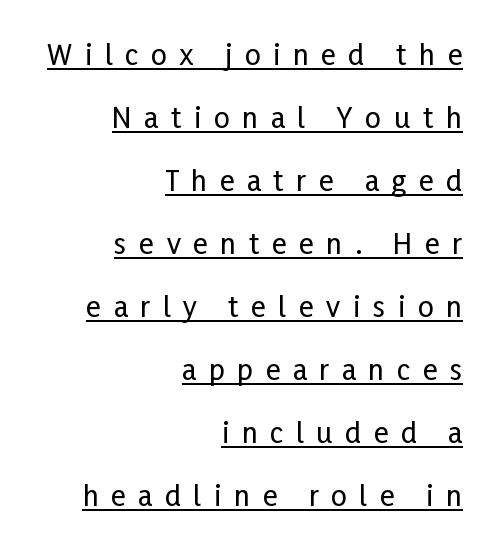
Q: Is the text italic (slanted)? A: No, it is upright.
Q: Is the typeface a serif or a sans-serif typeface? A: Sans-serif.
Q: Is the text underlined? A: Yes.
Q: How is the paragraph aligned? A: Right-aligned.
Q: Is the spacing between letters normal or unusually wide? A: Unusually wide.
Q: Is the spacing between lines tight, normal or loose? A: Loose.
Q: Width (condensed, normal, or wide)? A: Condensed.
Q: Stroke contrast? A: Low.
Q: x-height? A: Medium.
Q: Monospaced? A: No.
